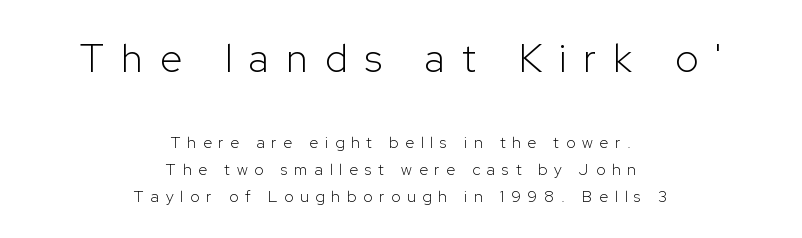
Q: Is the text bold? A: No.
Q: Is the text italic (slanted)? A: No, it is upright.
Q: Is the typeface a serif or a sans-serif typeface? A: Sans-serif.
Q: Is the text underlined? A: No.
Q: How is the paragraph aligned? A: Centered.
Q: Is the spacing between letters normal or unusually wide? A: Unusually wide.
Q: Is the spacing between lines tight, normal or loose? A: Normal.
Q: Which block of text is set in a larger size, the first (top) or the second (bottom)? A: The first (top) one.
Q: Width (condensed, normal, or wide)? A: Normal.
Q: Stroke contrast? A: Low.
Q: x-height? A: Medium.
Q: Monospaced? A: No.
